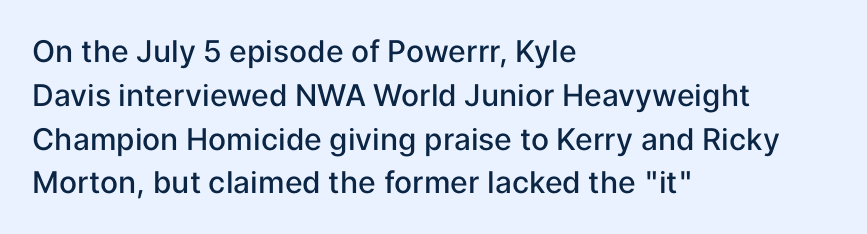
The image shows 30 px semibold sans-serif type, upright; set left-aligned, normal line spacing (1.46x), normal letter spacing, not underlined; low stroke contrast and a medium x-height.
